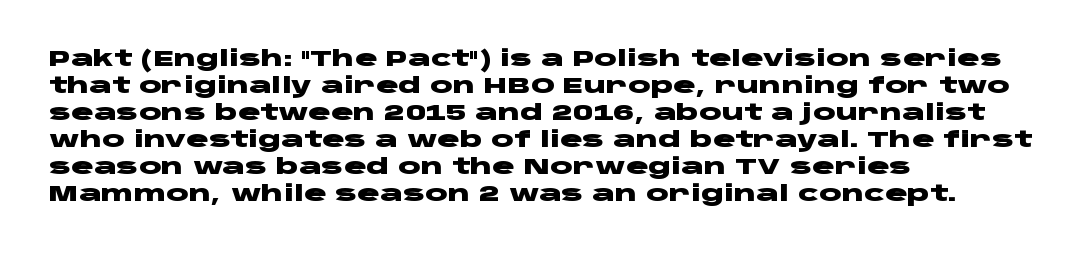
Q: Is the text bold? A: Yes.
Q: Is the text italic (slanted)? A: No, it is upright.
Q: Is the text underlined? A: No.
Q: How is the paragraph aligned? A: Left-aligned.
Q: Is the spacing between letters normal or unusually wide? A: Normal.
Q: Is the spacing between lines tight, normal or loose? A: Normal.
